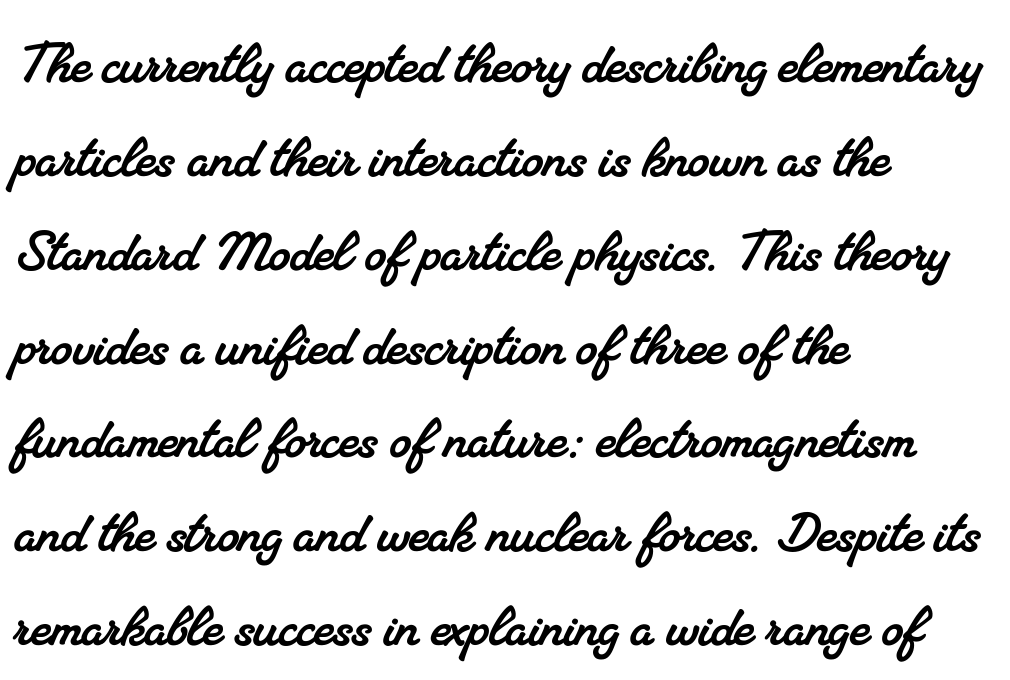
{"serif": "yes", "width": "normal", "stroke_contrast": "medium", "x_height": "small", "monospaced": "no", "underline": "no", "align": "left", "line_spacing": "normal", "line_spacing_ratio": 1.38, "letter_spacing": "normal", "letter_spacing_em": 0.0, "glyph_px": 68}
